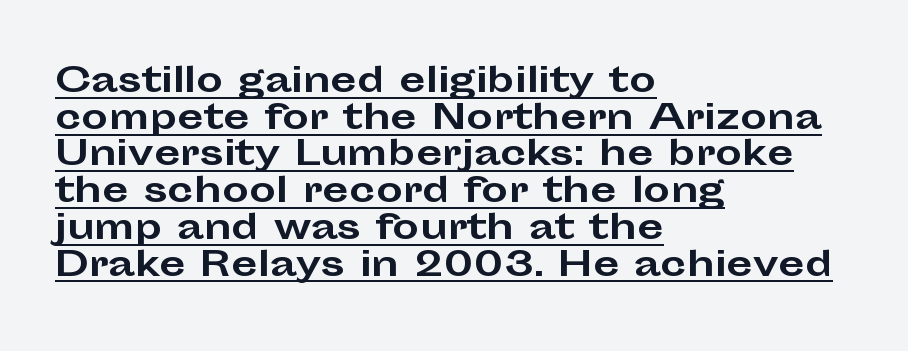
{"serif": "no", "italic": "no", "bold": "yes", "weight": "bold", "width": "wide", "stroke_contrast": "low", "x_height": "medium", "monospaced": "no", "underline": "yes", "align": "left", "line_spacing": "tight", "line_spacing_ratio": 1.08, "letter_spacing": "normal", "letter_spacing_em": 0.0, "glyph_px": 34}
